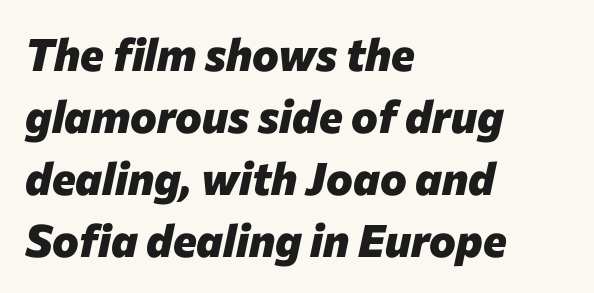
{"italic": "yes", "lean": "right", "slant_degrees": 12, "bold": "yes", "weight": "heavy", "width": "normal", "stroke_contrast": "low", "x_height": "medium", "monospaced": "no", "underline": "no", "align": "left", "line_spacing": "normal", "line_spacing_ratio": 1.38, "letter_spacing": "normal", "letter_spacing_em": 0.0, "glyph_px": 45}
